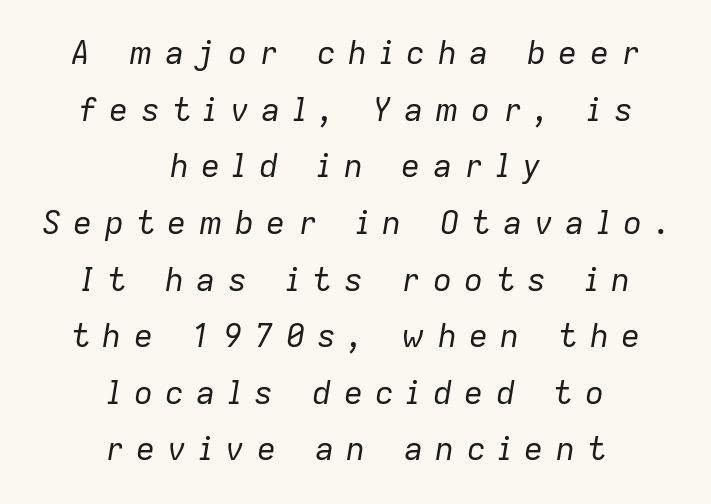
{"italic": "yes", "lean": "right", "slant_degrees": 9, "bold": "no", "weight": "regular", "width": "normal", "stroke_contrast": "low", "x_height": "medium", "monospaced": "no", "underline": "no", "align": "center", "line_spacing_ratio": 1.77, "letter_spacing": "wide", "letter_spacing_em": 0.38, "glyph_px": 32}
